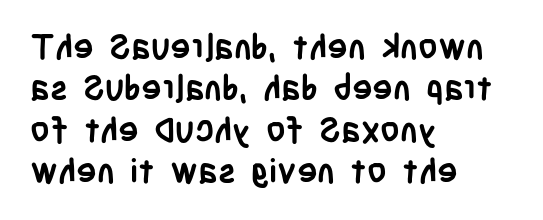
The image shows 34 px semibold, condensed sans-serif type, upright; set left-aligned, line spacing 1.22x, normal letter spacing, not underlined; low stroke contrast and a large x-height.
